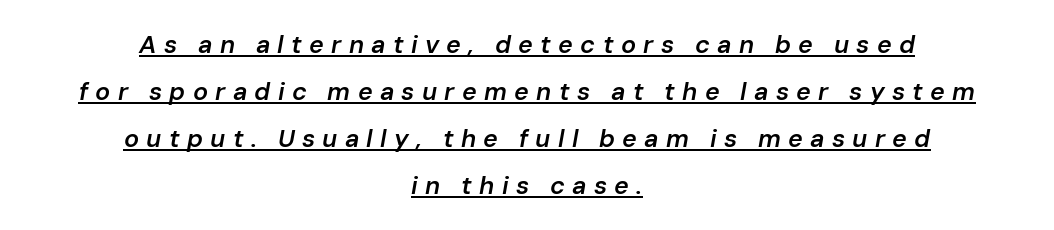
Q: Is the text bold? A: Semi-bold.
Q: Is the text italic (slanted)? A: Yes, it leans right by about 10 degrees.
Q: Is the text underlined? A: Yes.
Q: How is the paragraph aligned? A: Centered.
Q: Is the spacing between letters normal or unusually wide? A: Unusually wide.
